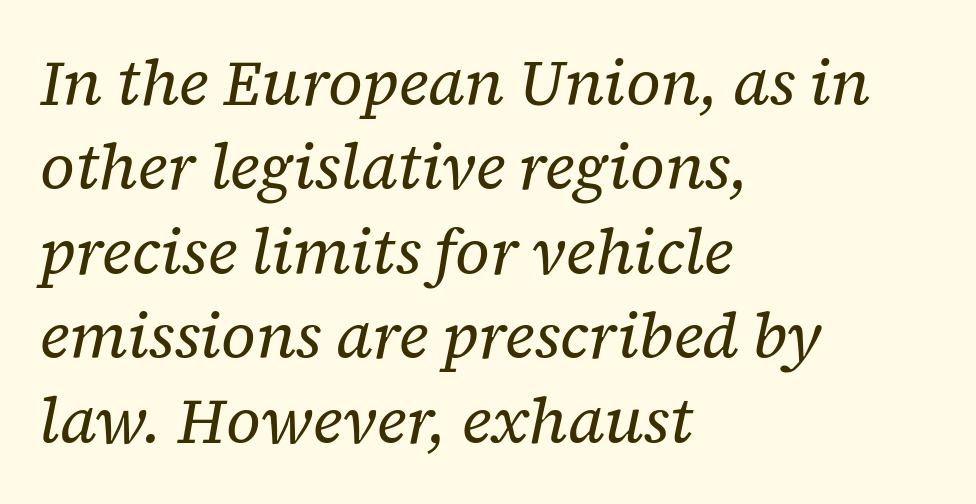
Line spacing here is normal. No heavy texture on the line: the type isn't bold. This sample uses plain, unmodified letter spacing. Is this a fixed-width face? No — the glyphs have proportional, varying widths. Letterform terminals end in serifs throughout the passage. Rendered with sloped, italic letterforms.
